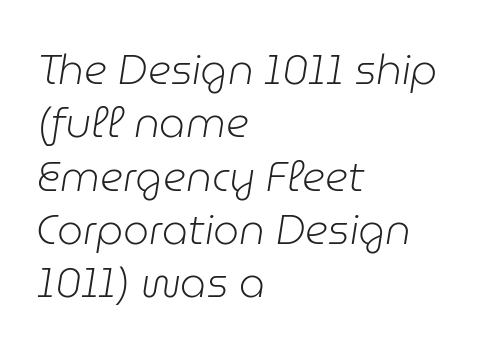
The image shows 41 px light type, italic (leaning right); set left-aligned, normal line spacing (1.3x), normal letter spacing, not underlined; low stroke contrast and a medium x-height.
